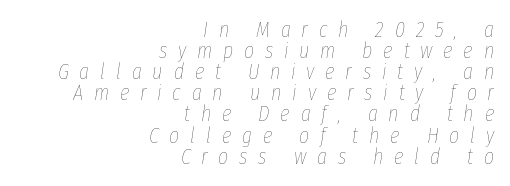
The image shows 22 px text type, italic (leaning right); set right-aligned, tight line spacing (0.96x), unusually wide letter spacing (+0.49 em), not underlined.
